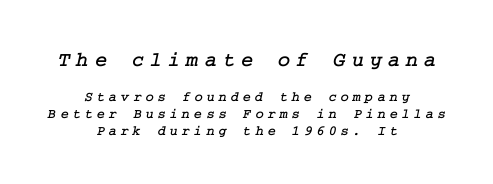
{"underline": "no", "align": "center", "line_spacing_ratio": 1.2, "letter_spacing": "wide", "letter_spacing_em": 0.28, "larger_block": "first", "size_ratio": 1.5, "glyph_px": 21}
